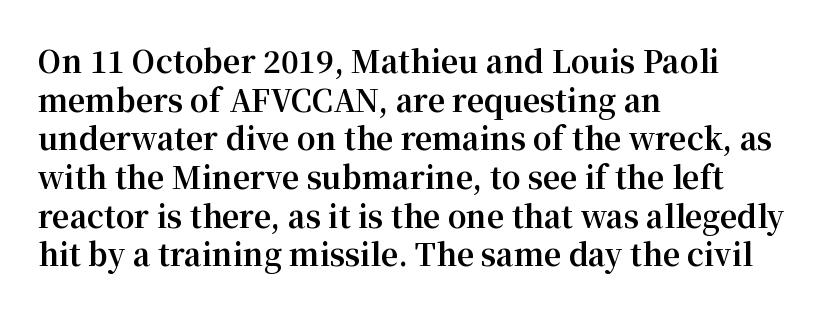
Q: Is the text bold? A: Yes.
Q: Is the text italic (slanted)? A: No, it is upright.
Q: Is the typeface a serif or a sans-serif typeface? A: Serif.
Q: Is the text underlined? A: No.
Q: How is the paragraph aligned? A: Left-aligned.
Q: Is the spacing between letters normal or unusually wide? A: Normal.
Q: Is the spacing between lines tight, normal or loose? A: Normal.
Q: Width (condensed, normal, or wide)? A: Normal.
Q: Stroke contrast? A: Medium.
Q: x-height? A: Medium.
Q: Monospaced? A: No.
